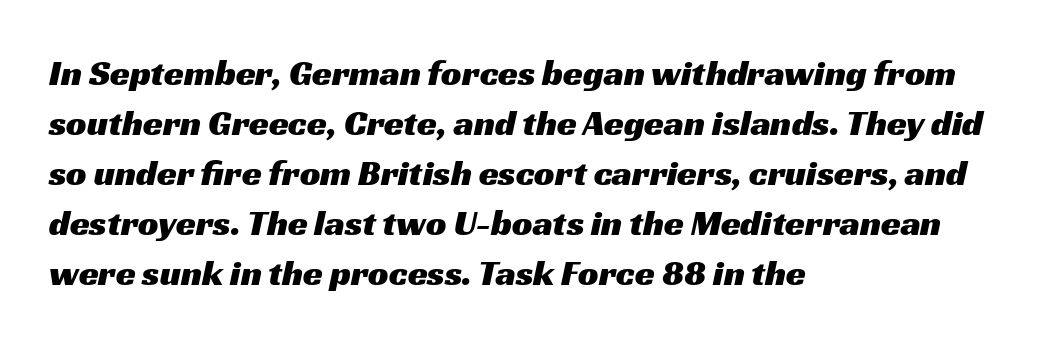
The image shows 36 px wide sans-serif type; set left-aligned, normal line spacing (1.39x), normal letter spacing, not underlined; medium stroke contrast and a medium x-height.
